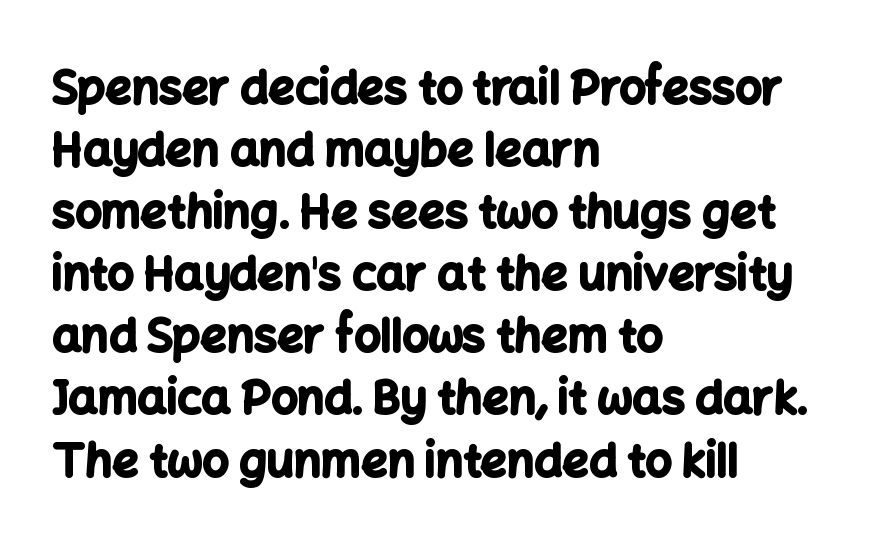
The image shows 46 px bold sans-serif type, upright; set left-aligned, normal line spacing (1.35x), normal letter spacing, not underlined; low stroke contrast and a medium x-height.
